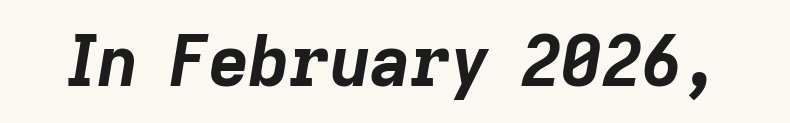
No extra tracking has been applied to these lines. Beneath every word, the page is bare. Strokes here are thick enough to call this a true bold. Rendered with sloped, italic letterforms.
